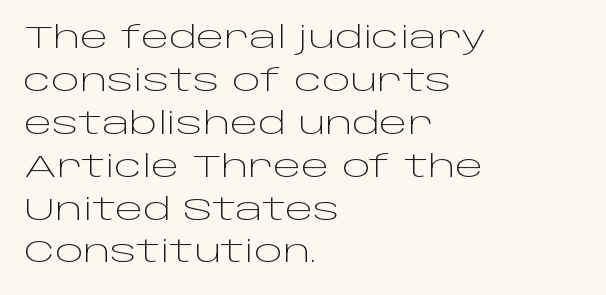
{"serif": "no", "italic": "no", "bold": "no", "weight": "light", "width": "wide", "stroke_contrast": "low", "x_height": "large", "monospaced": "no", "underline": "no", "align": "left", "line_spacing": "normal", "line_spacing_ratio": 1.43, "letter_spacing": "normal", "letter_spacing_em": 0.0, "glyph_px": 30}
